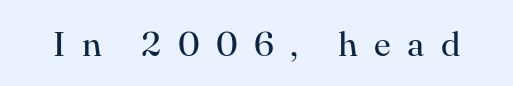
The image shows 35 px regular-weight serif type, upright; set unusually wide letter spacing (+0.47 em), not underlined; high stroke contrast and a small x-height.
